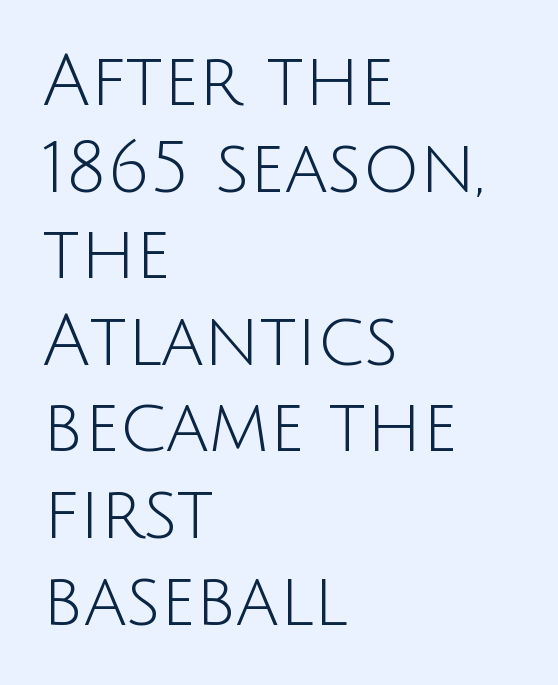
Are there feet on the stems? There aren't — it's a sans. Each letter keeps its own natural width here, so spacing adapts to shape. The letters stand upright; this is a roman face. The typesetter chose a ragged-right arrangement here. The horizontal fit of the characters is conventional and even.
